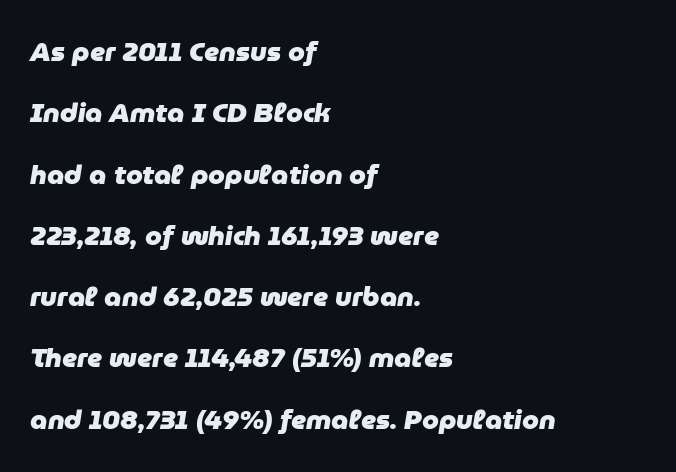
Q: Is the text bold? A: Yes.
Q: Is the text italic (slanted)? A: Yes, it leans right by about 9 degrees.
Q: Is the text underlined? A: No.
Q: How is the paragraph aligned? A: Left-aligned.
Q: Is the spacing between letters normal or unusually wide? A: Normal.
Q: Is the spacing between lines tight, normal or loose? A: Loose.
